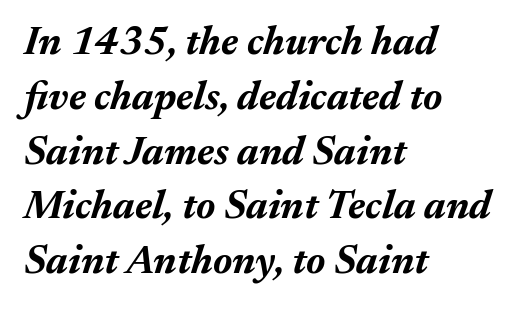
Caption: bold face, heavy strokes. A typesetter would call this proportional, since set widths differ per character. The lettering tilts uniformly, giving the passage an italic look. Typeset ragged right — the left edge is the straight one. The foot of each line stays bare and open.
